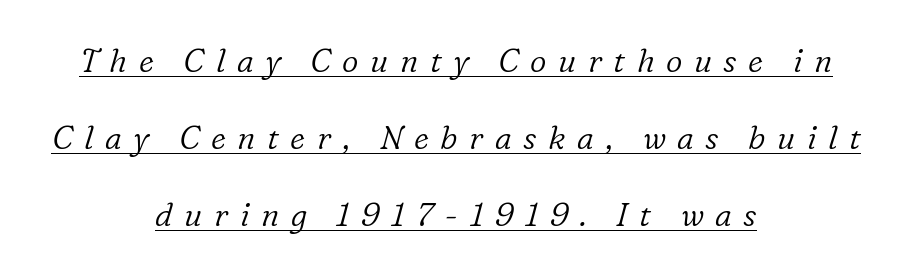
Underlined type. The face used here is seriffed, in the tradition of book romans. The designer dialed line spacing up above the default. Stem width sits at or under what a default text font uses.
